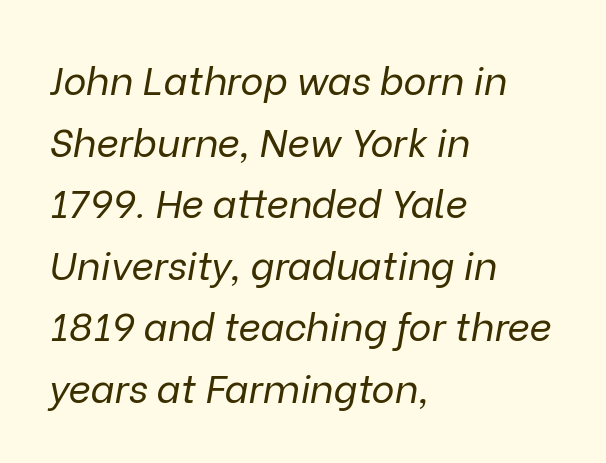
The image shows 39 px regular-weight type, italic (leaning right); set left-aligned, normal line spacing (1.58x), normal letter spacing, not underlined; low stroke contrast and a medium x-height.
